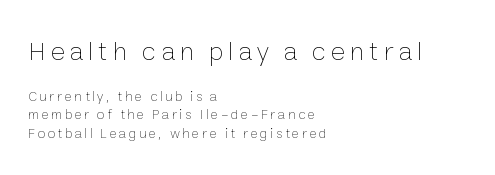
The image shows 27 px text type, upright; set left-aligned, normal line spacing (1.29x), not underlined; the first (top) block is 1.93x larger.
